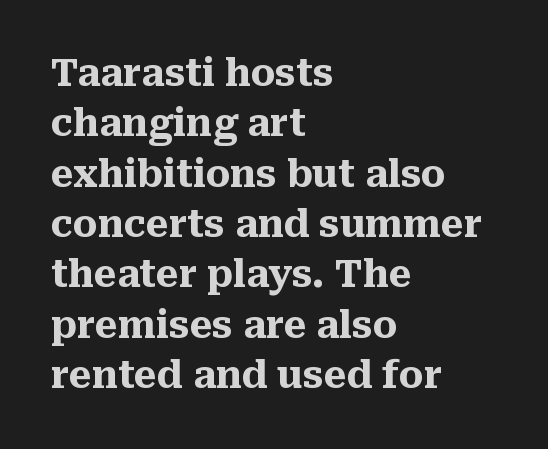
Q: Is the text bold? A: Yes.
Q: Is the text italic (slanted)? A: No, it is upright.
Q: Is the typeface a serif or a sans-serif typeface? A: Serif.
Q: Is the text underlined? A: No.
Q: How is the paragraph aligned? A: Left-aligned.
Q: Is the spacing between letters normal or unusually wide? A: Normal.
Q: Is the spacing between lines tight, normal or loose? A: Normal.
Q: Width (condensed, normal, or wide)? A: Normal.
Q: Stroke contrast? A: Medium.
Q: x-height? A: Medium.
Q: Monospaced? A: No.
